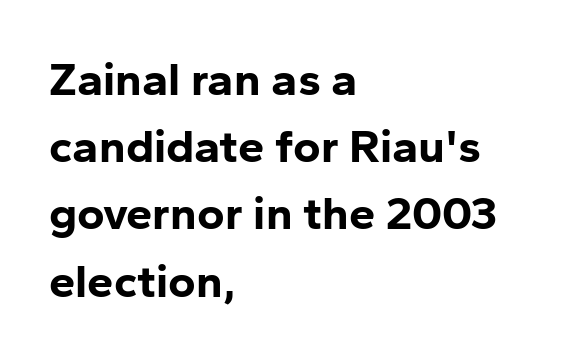
Each new line begins a customary step beneath the previous one. The typeface chosen for these lines omits serifs. Default kerning and tracking; the words read as compact shapes. The strip under each line holds only bare page. The text block is weighted toward the left margin, trailing off unevenly rightward.
